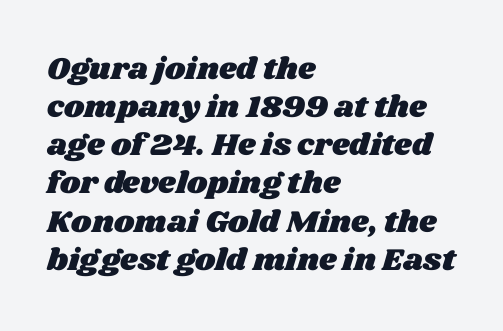
No extra tracking has been applied to these lines. Underlining? Definitely not there. One-word summary of the alignment: left. The face used here is proportionally spaced, like ordinary book or web type.
